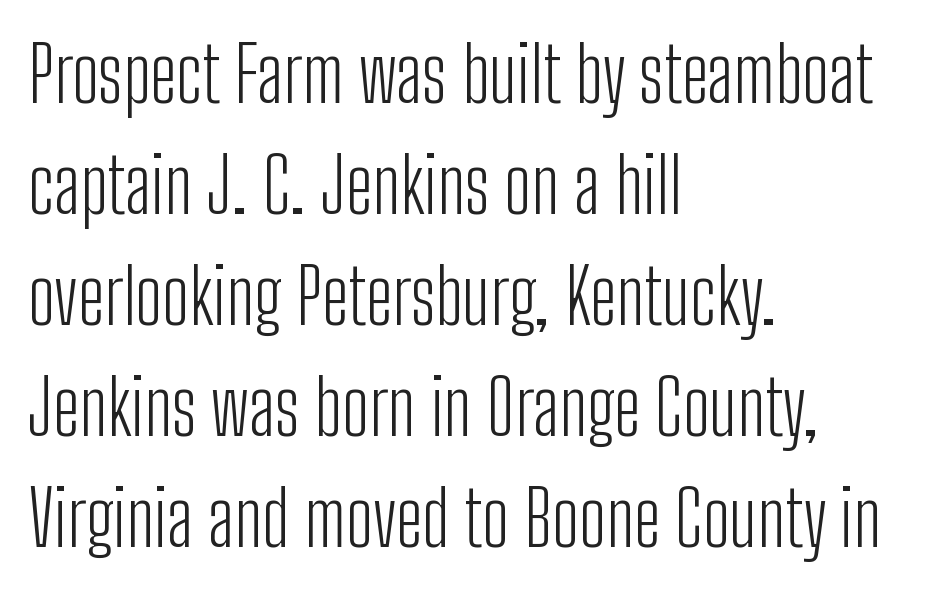
Typeset ragged right — the left edge is the straight one. On a weight scale, this lands at 450 or below. Line spacing here is normal. Nobody touched the tracking dial on this one. Font category for this specimen: sans-serif. Ascenders rise straight up at ninety degrees.
